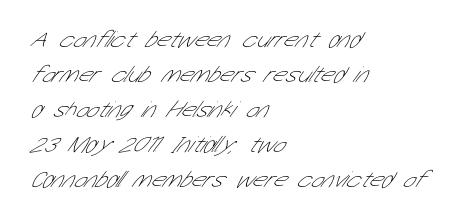
Q: Is the text bold? A: No.
Q: Is the text underlined? A: No.
Q: How is the paragraph aligned? A: Left-aligned.
Q: Is the spacing between letters normal or unusually wide? A: Normal.
Q: Is the spacing between lines tight, normal or loose? A: Normal.
